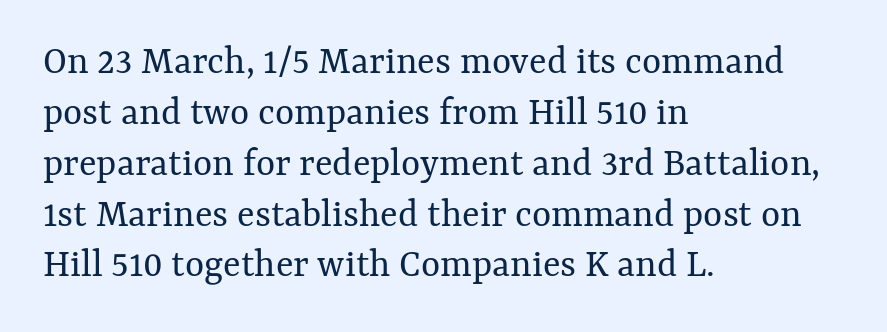
Every stem runs plumb, perpendicular to the baseline. These lines are rendered in a variable-pitch font. Characters follow at the spacing the type designer built in. The letters look calm and open, with moderate or lighter stems. The typesetter chose a ragged-right arrangement here. Type without underlining.
